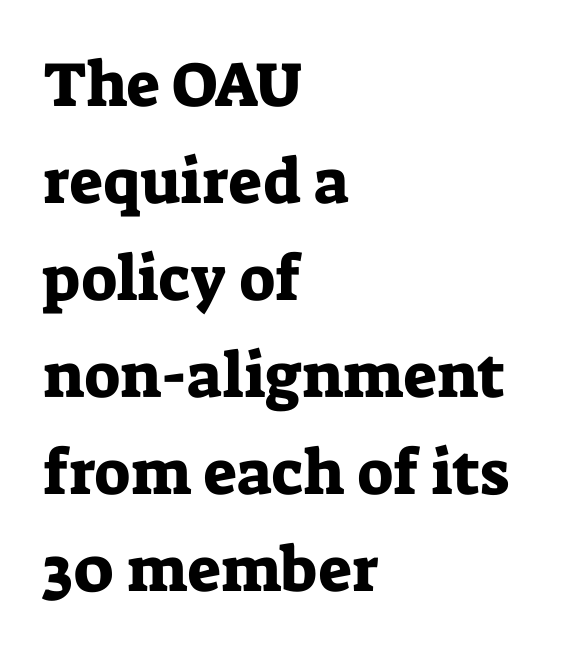
The image shows 63 px serif type, upright; set left-aligned, normal line spacing (1.54x), normal letter spacing, not underlined; low stroke contrast and a medium x-height.
